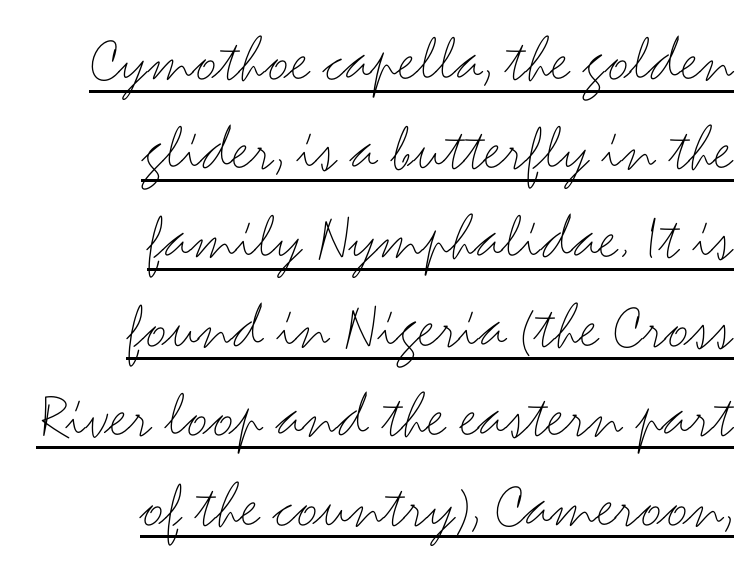
{"serif": "no", "bold": "no", "weight": "thin", "width": "wide", "stroke_contrast": "medium", "x_height": "small", "monospaced": "no", "underline": "yes", "align": "right", "line_spacing": "normal", "line_spacing_ratio": 1.33, "letter_spacing": "normal", "letter_spacing_em": 0.0, "glyph_px": 67}
